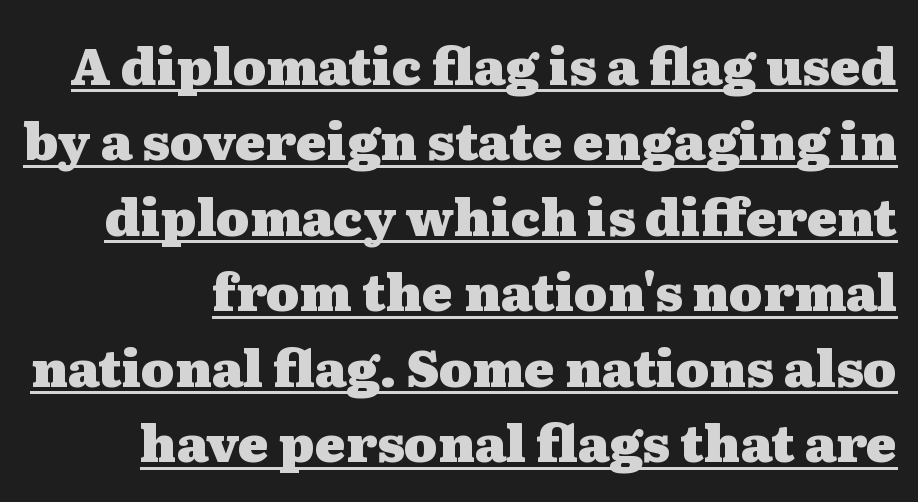
The image shows 51 px heavy, wide serif type, upright; set normal line spacing (1.48x), normal letter spacing, underlined; medium stroke contrast and a medium x-height.
